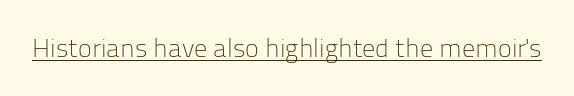
The image shows 26 px text type, upright; set normal letter spacing, underlined.
